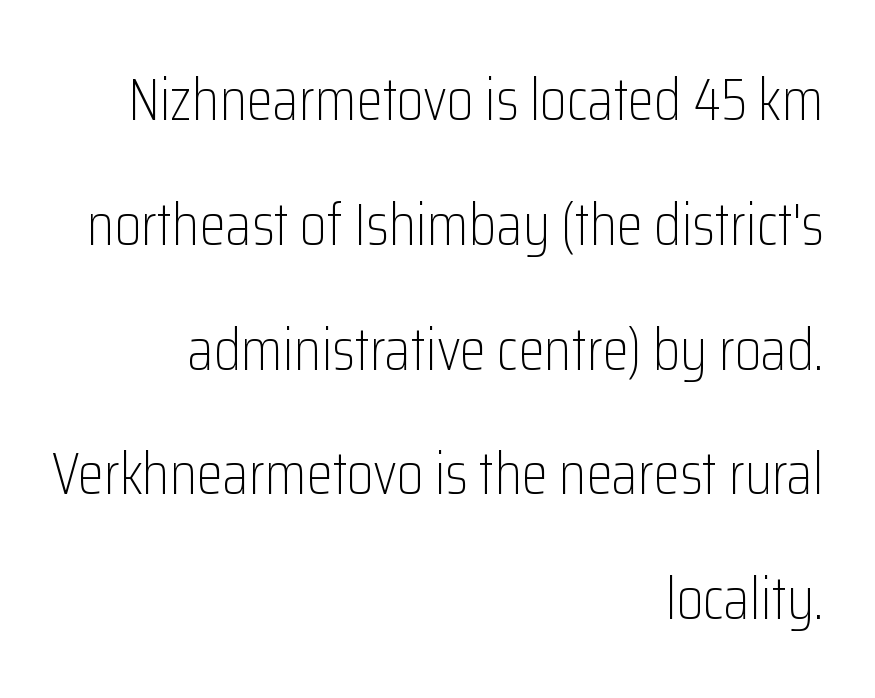
The image shows 60 px light, condensed sans-serif type, upright; set right-aligned, loose line spacing (2.08x), normal letter spacing, not underlined; low stroke contrast and a medium x-height.
